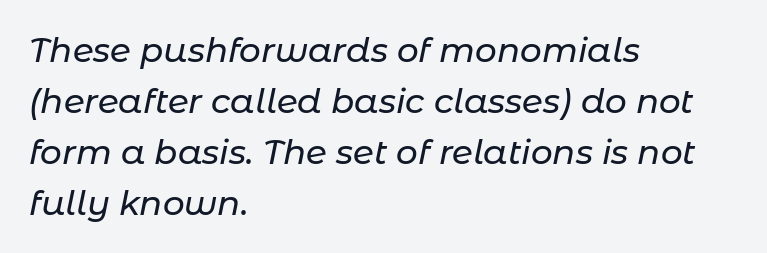
Casual observation: everything's shoved over to the left. The lines sit at an ordinary, default distance from one another. The lettering tilts uniformly, giving the passage an italic look. Think of a printed novel: that variable character pitch is what you see here. The tracking reads as untouched default to a designer's eye. Type without underlining.
